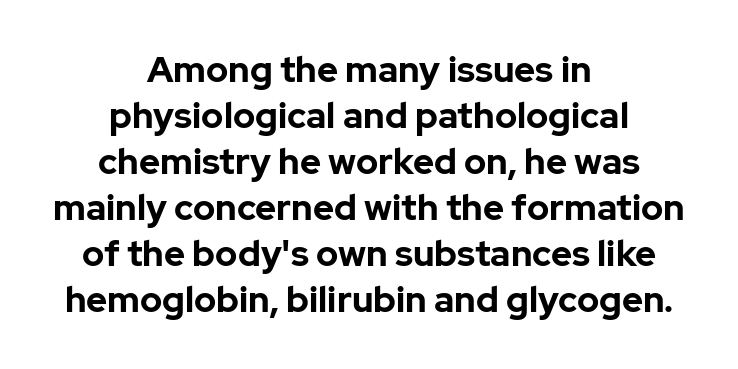
The letters stand upright; this is a roman face. In CSS terms this would be text-align: center. This sample has the flowing, uneven cadence of proportional lettering. Normally led — the rows are evenly, conventionally spaced.
